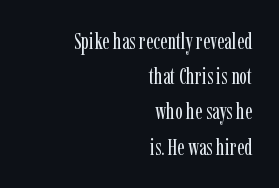
{"italic": "no", "bold": "no", "underline": "no", "align": "right", "line_spacing": "normal", "line_spacing_ratio": 1.53, "letter_spacing": "normal", "letter_spacing_em": 0.0, "glyph_px": 23}
